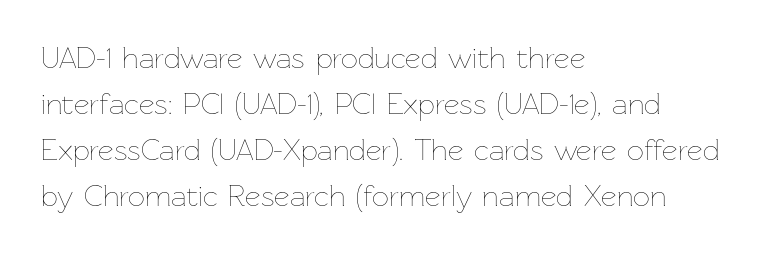
Q: Is the text bold? A: No.
Q: Is the text italic (slanted)? A: No, it is upright.
Q: Is the text underlined? A: No.
Q: How is the paragraph aligned? A: Left-aligned.
Q: Is the spacing between letters normal or unusually wide? A: Normal.
Q: Is the spacing between lines tight, normal or loose? A: Normal.
Q: Width (condensed, normal, or wide)? A: Normal.
Q: Stroke contrast? A: Low.
Q: x-height? A: Medium.
Q: Monospaced? A: No.
